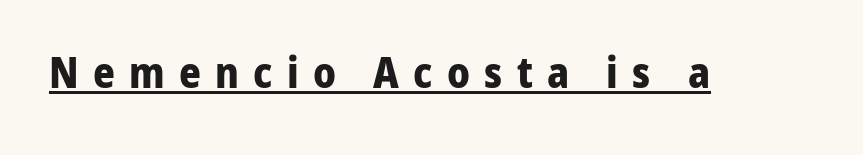
{"serif": "no", "italic": "no", "bold": "yes", "weight": "bold", "width": "normal", "stroke_contrast": "low", "x_height": "medium", "monospaced": "no", "underline": "yes", "letter_spacing": "wide", "letter_spacing_em": 0.34, "glyph_px": 42}
